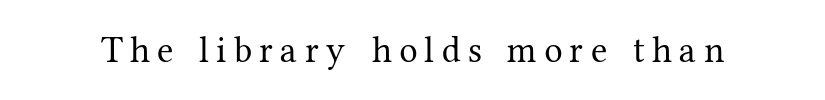
Q: Is the text bold? A: No.
Q: Is the text italic (slanted)? A: No, it is upright.
Q: Is the typeface a serif or a sans-serif typeface? A: Serif.
Q: Is the text underlined? A: No.
Q: Is the spacing between letters normal or unusually wide? A: Unusually wide.
Q: Width (condensed, normal, or wide)? A: Normal.
Q: Stroke contrast? A: Medium.
Q: x-height? A: Medium.
Q: Monospaced? A: No.
